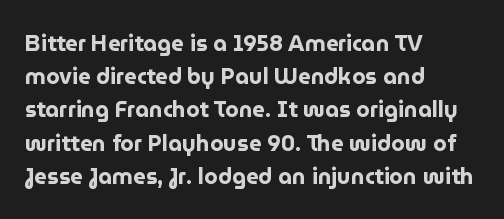
Leading matches the norm, producing a regular column. The area under the type is left untouched. Does extra space separate the letters? No, they use regular spacing. These lines were composed using upright roman letters.
